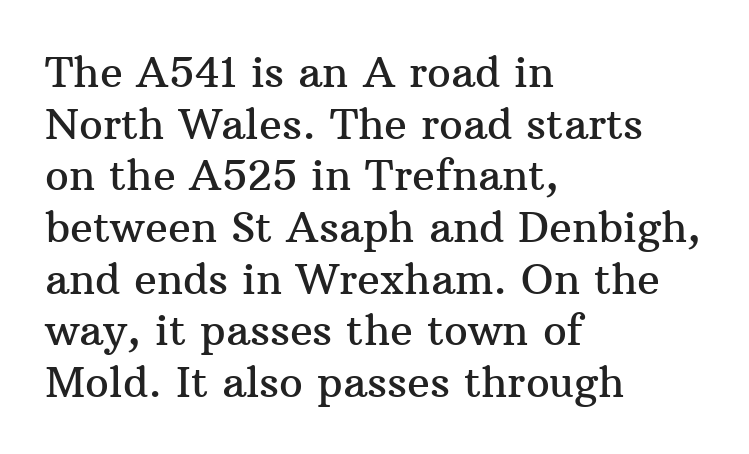
This sample uses plain, unmodified letter spacing. Type style note: has serifs. A classic flush-left, rag-right setting is used for this passage. The zone under the glyphs is completely vacant. The specimen reads as upright at a glance. Each letter keeps its own natural width here, so spacing adapts to shape.
